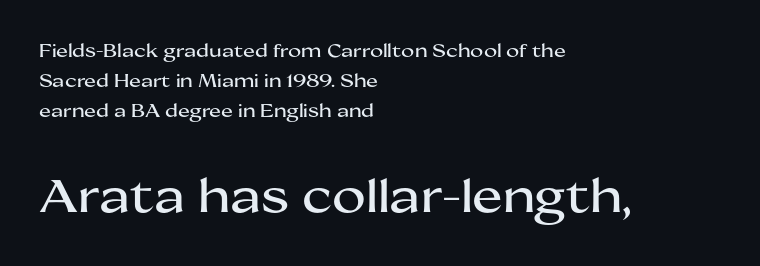
Q: Is the text italic (slanted)? A: No, it is upright.
Q: Is the text underlined? A: No.
Q: How is the paragraph aligned? A: Left-aligned.
Q: Is the spacing between letters normal or unusually wide? A: Normal.
Q: Is the spacing between lines tight, normal or loose? A: Normal.
Q: Which block of text is set in a larger size, the first (top) or the second (bottom)? A: The second (bottom) one.
Q: Width (condensed, normal, or wide)? A: Wide.
Q: Stroke contrast? A: Medium.
Q: x-height? A: Medium.
Q: Monospaced? A: No.
